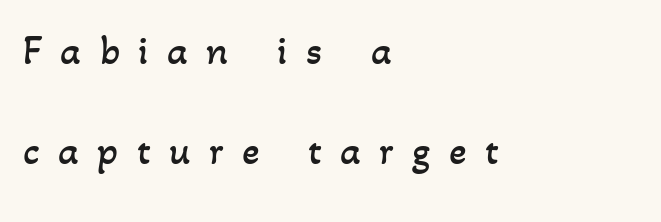
Stems and bowls with no extra thickness — not bold. Caption: multi-line text, flush left, ragged right. Lines of text with bare space underneath. A typesetter would call this heavily tracked-out type. The passage shown is typed in a proportional face where columns would drift.
